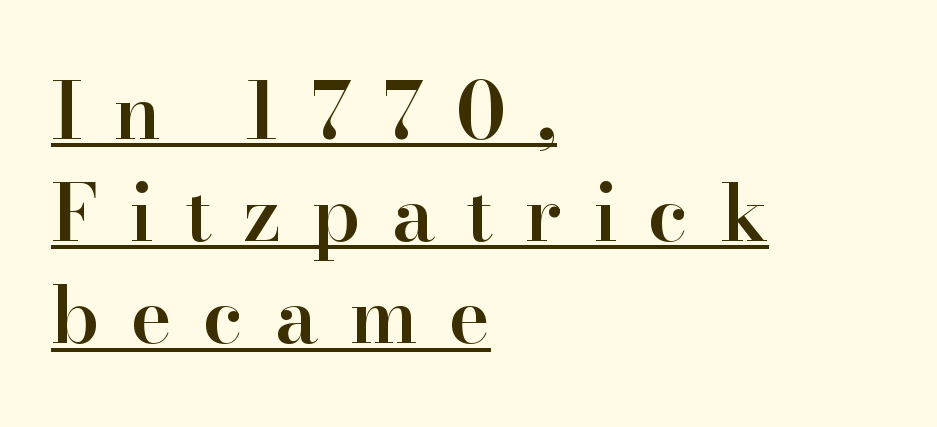
One-word summary of the alignment: left. The passage shown is underscored from start to finish. Here the designer chose a conventional face with non-uniform glyph widths. Does extra space separate the letters? Yes, quite a lot of it. How heavy is the stroke? Medium-heavy — a semibold, shy of bold. The vertical gap from one line to the next is medium.
